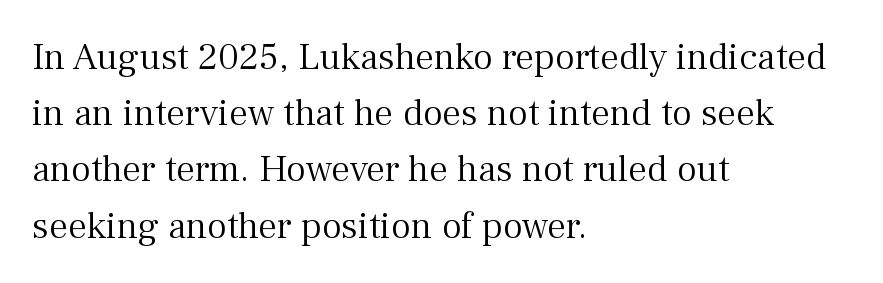
{"serif": "yes", "italic": "no", "bold": "no", "weight": "light", "width": "normal", "stroke_contrast": "medium", "x_height": "medium", "monospaced": "no", "underline": "no", "align": "left", "line_spacing": "normal", "line_spacing_ratio": 1.48, "letter_spacing": "normal", "letter_spacing_em": 0.0, "glyph_px": 38}
